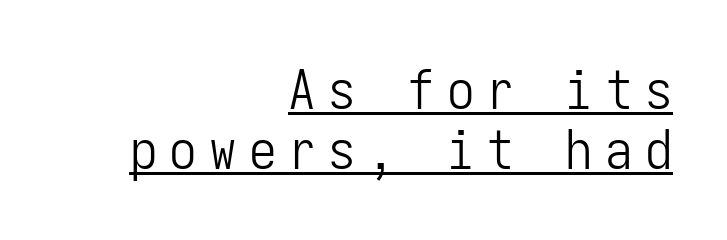
{"serif": "no", "italic": "no", "bold": "no", "weight": "light", "width": "condensed", "stroke_contrast": "low", "x_height": "medium", "monospaced": "yes", "underline": "yes", "align": "right", "line_spacing": "tight", "line_spacing_ratio": 1.09, "letter_spacing": "wide", "letter_spacing_em": 0.22, "glyph_px": 55}
